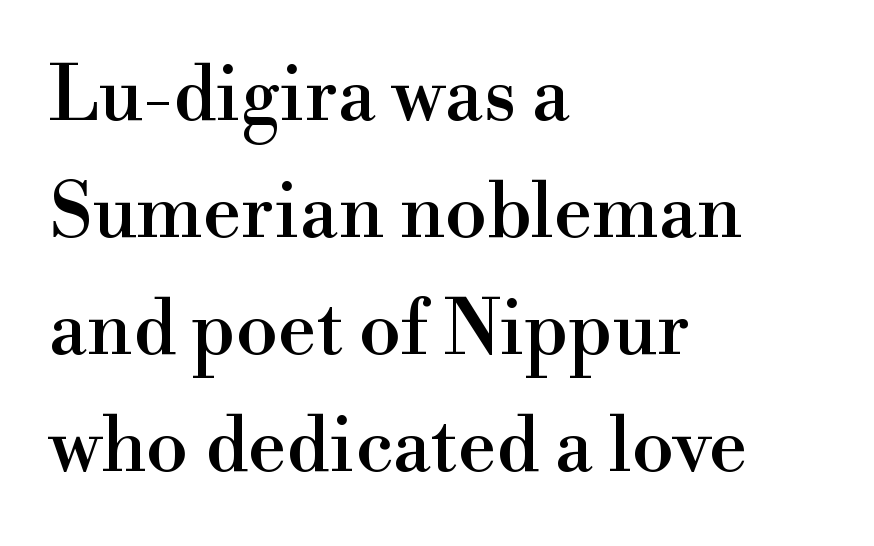
The image shows 76 px serif type, upright; set left-aligned, normal line spacing (1.54x), normal letter spacing, not underlined; a small x-height.
